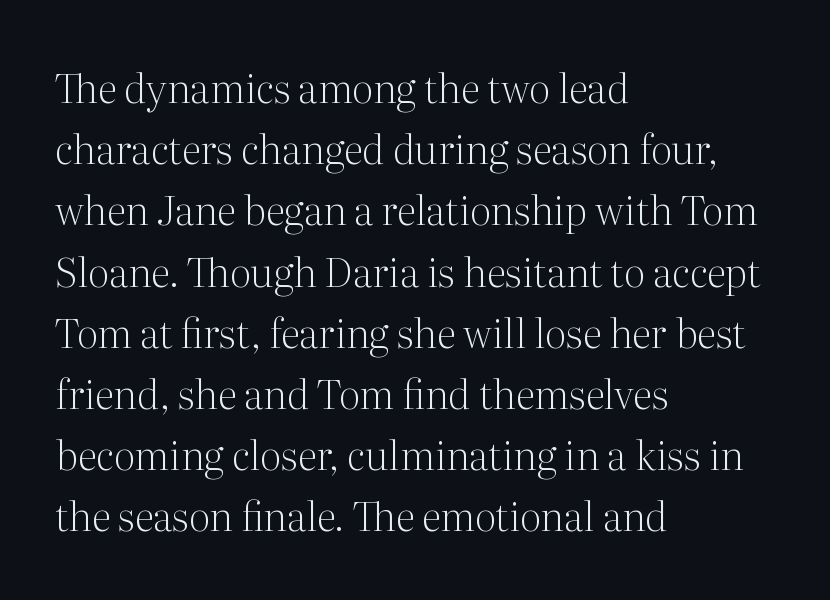
{"serif": "yes", "italic": "no", "bold": "no", "weight": "light", "width": "normal", "stroke_contrast": "medium", "x_height": "medium", "monospaced": "no", "underline": "no", "align": "left", "line_spacing": "normal", "line_spacing_ratio": 1.53, "letter_spacing": "normal", "letter_spacing_em": 0.0, "glyph_px": 40}
